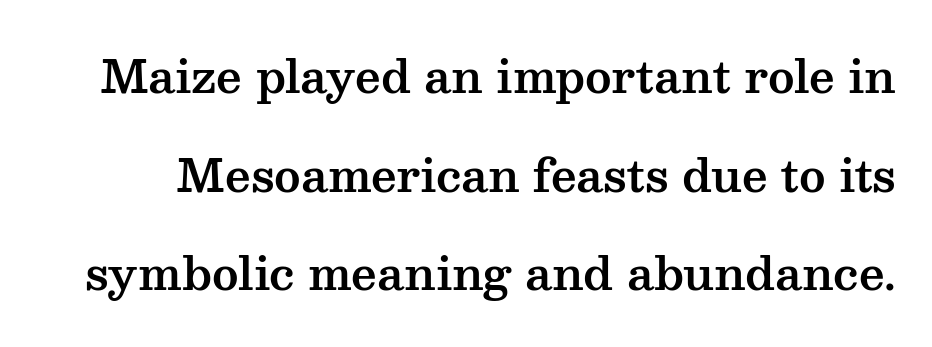
The image shows 45 px wide serif type, upright; set loose line spacing (2.19x), normal letter spacing, not underlined; medium stroke contrast and a medium x-height.
